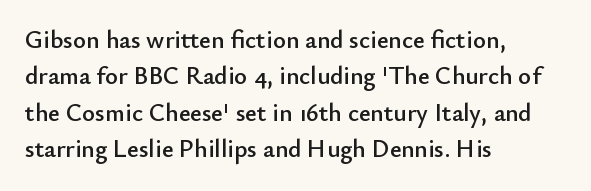
Q: Is the text italic (slanted)? A: No, it is upright.
Q: Is the text underlined? A: No.
Q: How is the paragraph aligned? A: Left-aligned.
Q: Is the spacing between letters normal or unusually wide? A: Normal.
Q: Is the spacing between lines tight, normal or loose? A: Normal.
